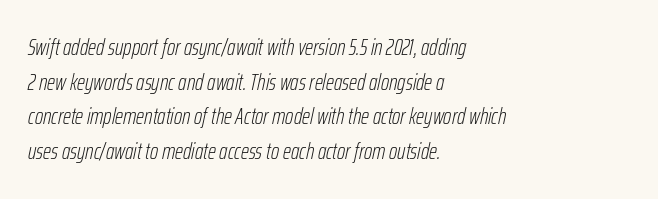
Q: Is the text bold? A: No.
Q: Is the text italic (slanted)? A: Yes, it leans right by about 12 degrees.
Q: Is the text underlined? A: No.
Q: How is the paragraph aligned? A: Left-aligned.
Q: Is the spacing between letters normal or unusually wide? A: Normal.
Q: Is the spacing between lines tight, normal or loose? A: Normal.
